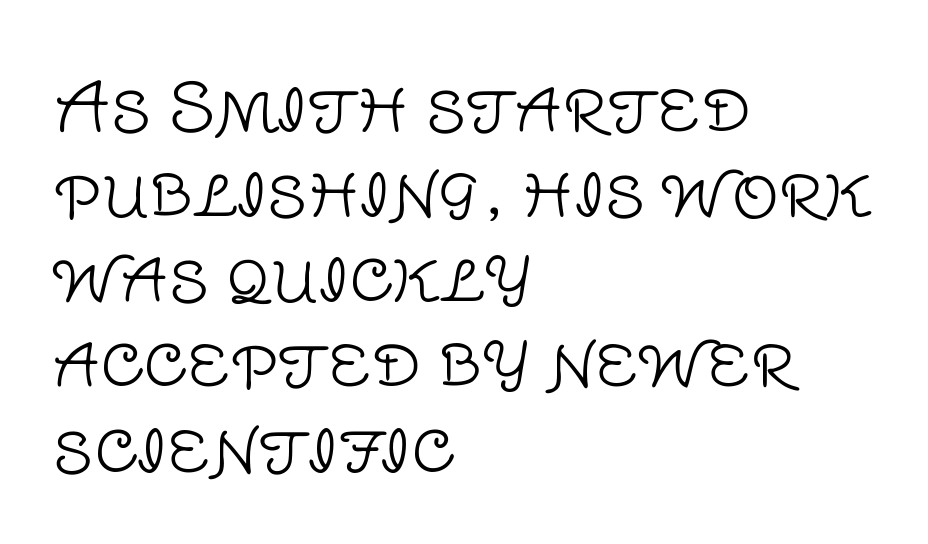
The image shows 66 px light sans-serif type; set left-aligned, normal line spacing (1.29x), normal letter spacing, not underlined; low stroke contrast and a large x-height.
